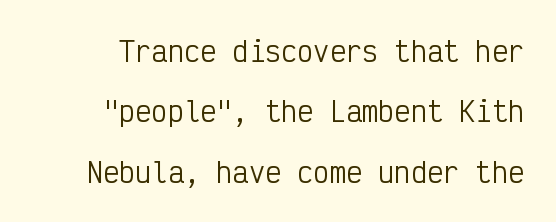
{"italic": "no", "bold": "no", "underline": "no", "line_spacing": "loose", "line_spacing_ratio": 2.24, "letter_spacing": "normal", "letter_spacing_em": 0.0, "glyph_px": 27}
